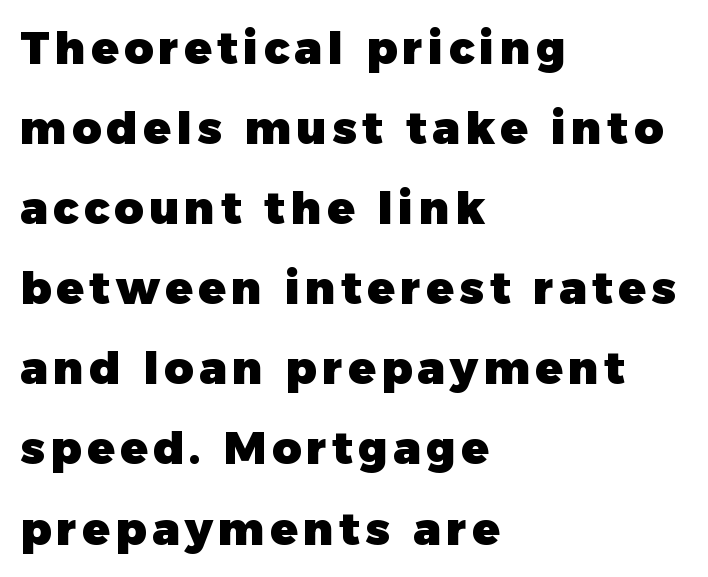
{"serif": "no", "italic": "no", "bold": "yes", "weight": "heavy", "width": "normal", "stroke_contrast": "low", "x_height": "medium", "monospaced": "no", "underline": "no", "align": "left", "line_spacing_ratio": 1.78, "glyph_px": 45}
